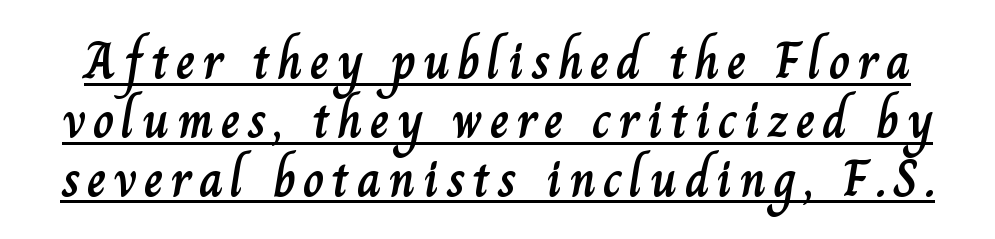
{"width": "normal", "stroke_contrast": "low", "x_height": "small", "monospaced": "no", "underline": "yes", "line_spacing": "tight", "line_spacing_ratio": 1.13, "glyph_px": 52}
